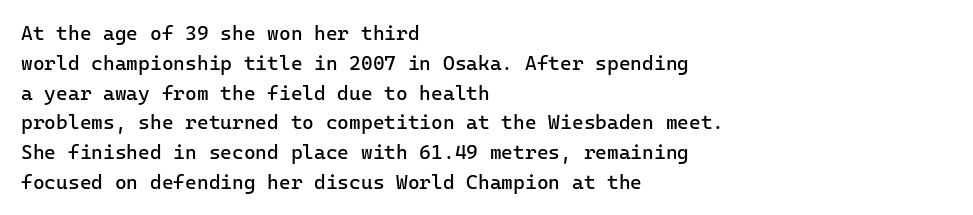
Q: Is the text bold? A: No.
Q: Is the text italic (slanted)? A: No, it is upright.
Q: Is the text underlined? A: No.
Q: How is the paragraph aligned? A: Left-aligned.
Q: Is the spacing between letters normal or unusually wide? A: Normal.
Q: Is the spacing between lines tight, normal or loose? A: Normal.
